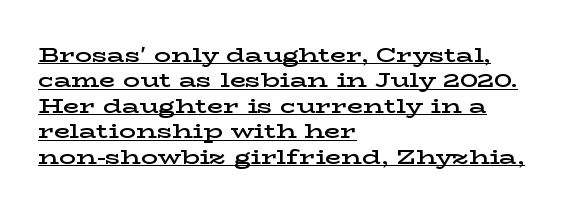
This sample uses an upright cut, with every glyph sitting square on the baseline. Tracking here is standard; glyphs follow each other at the usual distance. The rag falls on the right side of this text block. Set as a demibold, roughly 600 on the weight scale. Emphasis is given by a line drawn under the lettering.
